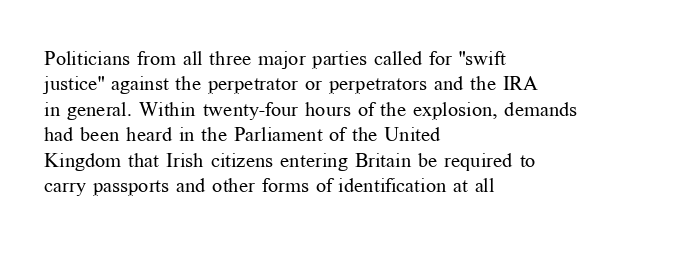
The image shows 20 px text type, upright; set left-aligned, normal line spacing (1.27x), normal letter spacing, not underlined.
